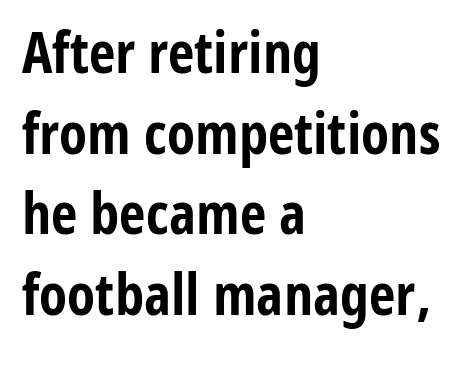
A typesetter would call this proportional, since set widths differ per character. Posture: vertical. The characters look thick and weighty, a clear bold. Quick note: underline off.
